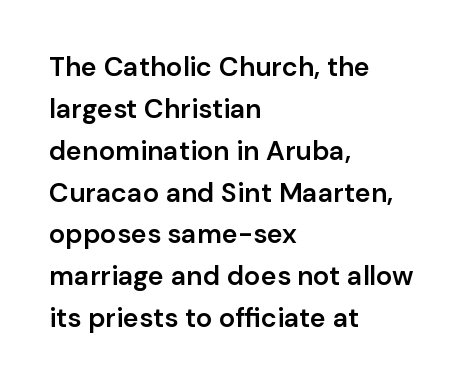
Has an underline been added? It has not. Look at the stroke-to-counter ratio: somewhat heavy, a semibold. Style check: upright. The letterforms sit shoulder to shoulder at normal distance. The paragraph has a hard left edge and a soft right edge.
